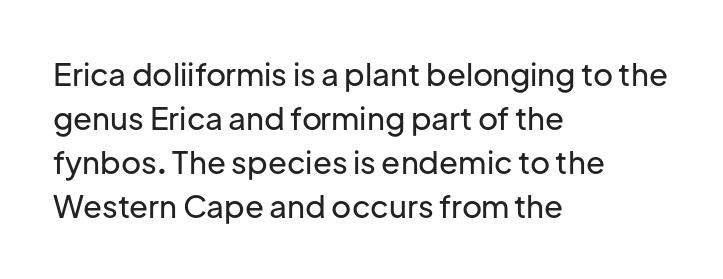
Q: Is the text italic (slanted)? A: No, it is upright.
Q: Is the typeface a serif or a sans-serif typeface? A: Sans-serif.
Q: Is the text underlined? A: No.
Q: How is the paragraph aligned? A: Left-aligned.
Q: Is the spacing between letters normal or unusually wide? A: Normal.
Q: Is the spacing between lines tight, normal or loose? A: Normal.
Q: Width (condensed, normal, or wide)? A: Normal.
Q: Stroke contrast? A: Low.
Q: x-height? A: Medium.
Q: Monospaced? A: No.
